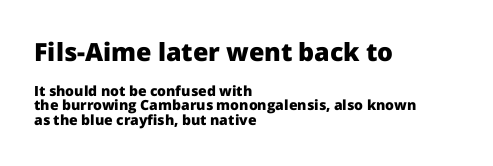
The image shows 25 px bold type, upright; set left-aligned, tight line spacing (1.03x), normal letter spacing, not underlined; the first (top) block is 1.79x larger.
